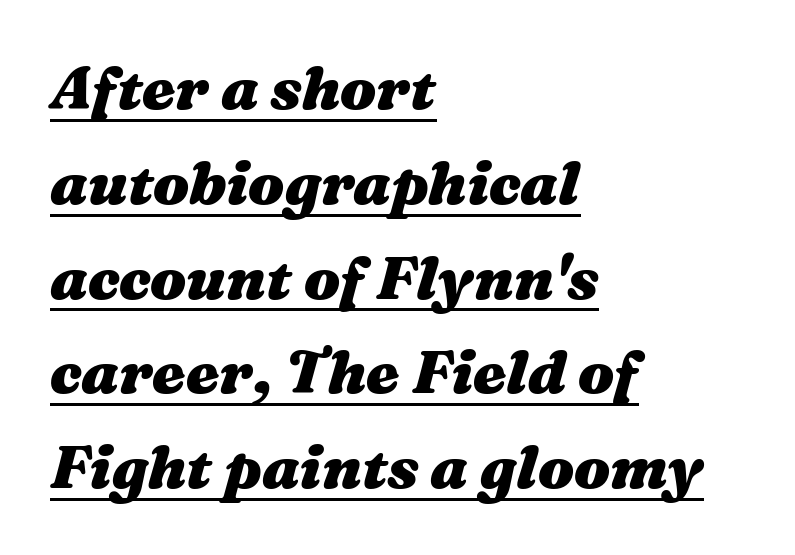
{"italic": "yes", "lean": "right", "slant_degrees": 16, "bold": "yes", "weight": "heavy", "width": "wide", "stroke_contrast": "medium", "x_height": "medium", "monospaced": "no", "underline": "yes", "align": "left", "line_spacing": "normal", "line_spacing_ratio": 1.58, "letter_spacing": "normal", "letter_spacing_em": 0.0, "glyph_px": 60}
